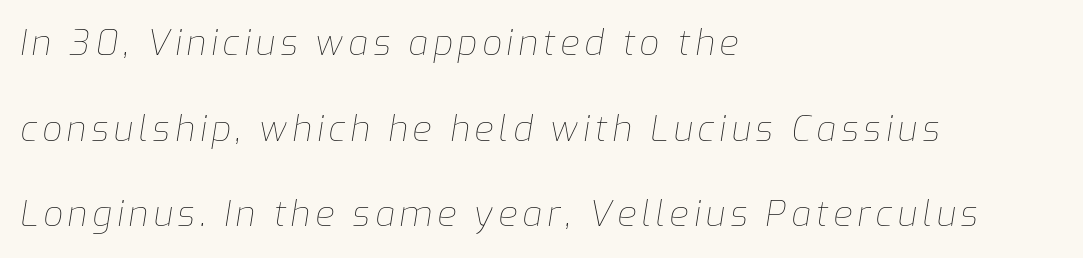
Notice the wide empty band between every row — that's loose leading. These lines stack with their left ends in a neat column. Looks like regular typesetting: each glyph gets only the width it needs. Anything drawn beneath the words? Only blank space. The weight tops out at a normal text grade. The axis of the letterforms is tilted away from vertical.
